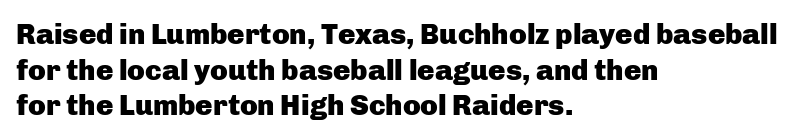
{"serif": "no", "italic": "no", "bold": "yes", "weight": "heavy", "width": "normal", "stroke_contrast": "low", "x_height": "medium", "monospaced": "no", "underline": "no", "align": "left", "line_spacing_ratio": 1.23, "letter_spacing": "normal", "letter_spacing_em": 0.0, "glyph_px": 29}
